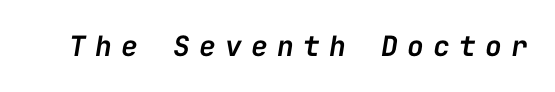
The image shows 28 px semibold type, italic (leaning right), monospaced; set unusually wide letter spacing (+0.33 em), not underlined; low stroke contrast and a medium x-height.
